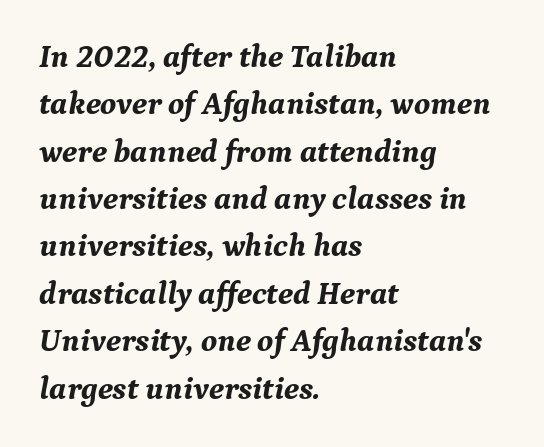
The image shows 32 px bold serif type, italic (leaning right); set left-aligned, normal line spacing (1.48x), normal letter spacing, not underlined; medium stroke contrast and a medium x-height.
